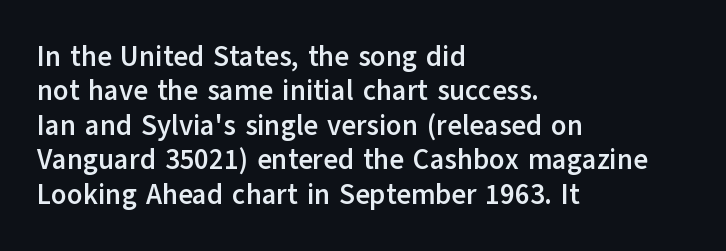
Check where the strokes stop: nothing finishes them off — pure sans. Nobody drew a line under any word here. Note the varied advance widths — an 'i' is clearly narrower than an 'm'. Ordinary non-slanted type is in use. Horizontally, the lines are justified to the leading edge only. Inter-character spacing is left at the font's built-in metrics.
